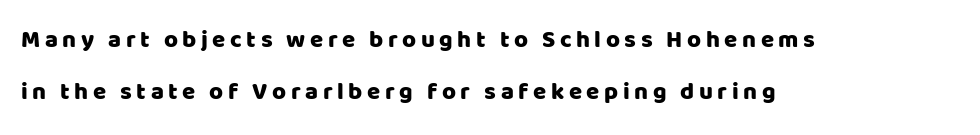
Leading is clearly above the norm, producing a sparse column. Check the space under the baseline: it is left empty. Visually the block forms a straight wall on the left and a jagged coastline on the right. The specimen reads as upright at a glance.
